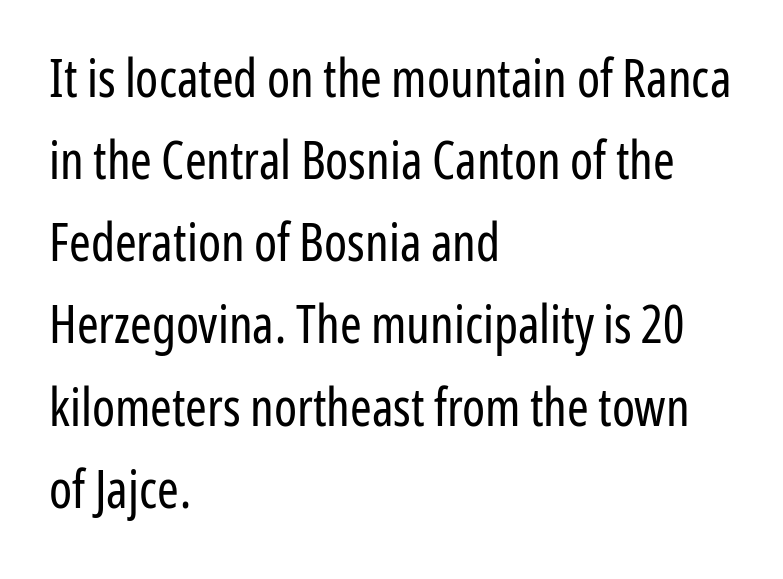
Q: Is the text bold? A: No.
Q: Is the text italic (slanted)? A: No, it is upright.
Q: Is the typeface a serif or a sans-serif typeface? A: Sans-serif.
Q: Is the text underlined? A: No.
Q: How is the paragraph aligned? A: Left-aligned.
Q: Is the spacing between letters normal or unusually wide? A: Normal.
Q: Is the spacing between lines tight, normal or loose? A: Normal.
Q: Width (condensed, normal, or wide)? A: Condensed.
Q: Stroke contrast? A: Low.
Q: x-height? A: Medium.
Q: Monospaced? A: No.
